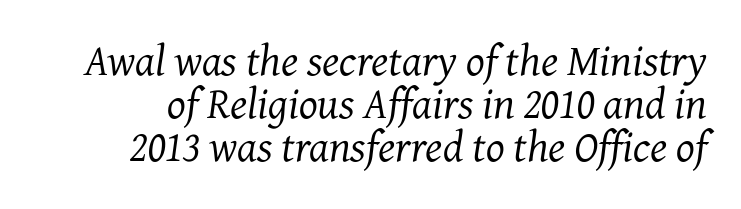
Q: Is the text bold? A: No.
Q: Is the text italic (slanted)? A: Yes, it leans right by about 7 degrees.
Q: Is the typeface a serif or a sans-serif typeface? A: Serif.
Q: Is the text underlined? A: No.
Q: Is the spacing between letters normal or unusually wide? A: Normal.
Q: Is the spacing between lines tight, normal or loose? A: Tight.
Q: Width (condensed, normal, or wide)? A: Normal.
Q: Stroke contrast? A: Medium.
Q: x-height? A: Medium.
Q: Monospaced? A: No.
